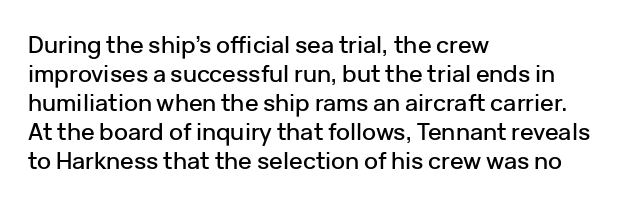
The image shows 23 px text type, upright; set left-aligned, normal line spacing (1.26x), normal letter spacing, not underlined.
